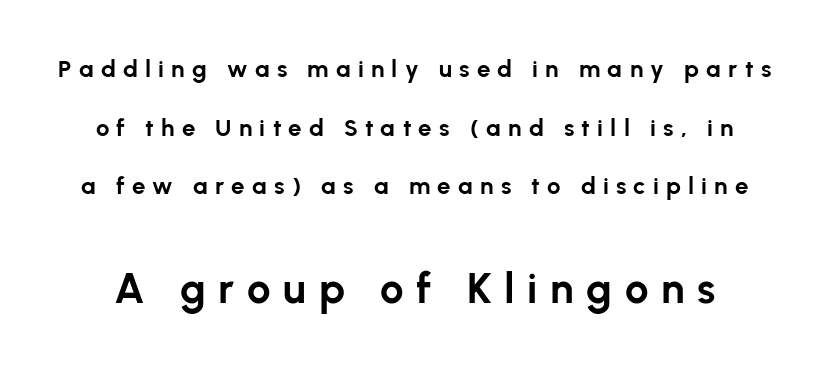
{"serif": "no", "italic": "no", "bold": "yes", "weight": "bold", "width": "normal", "stroke_contrast": "low", "x_height": "medium", "monospaced": "no", "underline": "no", "line_spacing": "loose", "line_spacing_ratio": 2.44, "letter_spacing": "wide", "letter_spacing_em": 0.3, "larger_block": "second", "size_ratio": 1.75, "glyph_px": 42}
